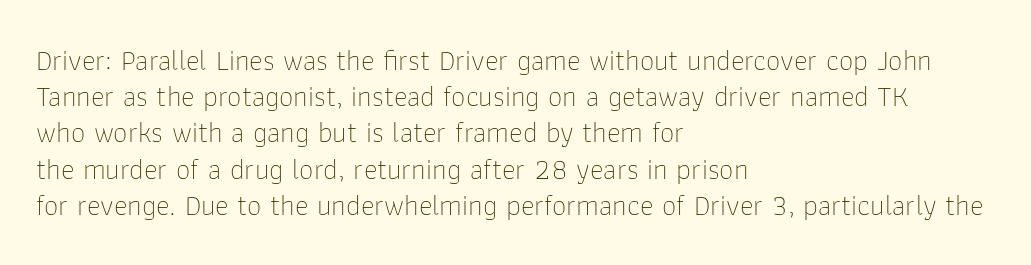
The image shows 29 px thin sans-serif type, upright; set left-aligned, normal line spacing (1.25x), normal letter spacing, not underlined; low stroke contrast and a medium x-height.
